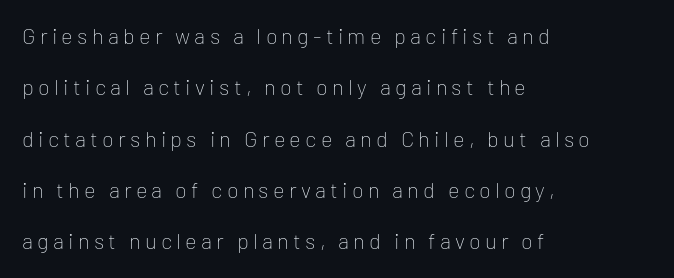
Q: Is the text bold? A: No.
Q: Is the text italic (slanted)? A: No, it is upright.
Q: Is the text underlined? A: No.
Q: How is the paragraph aligned? A: Left-aligned.
Q: Is the spacing between lines tight, normal or loose? A: Loose.
